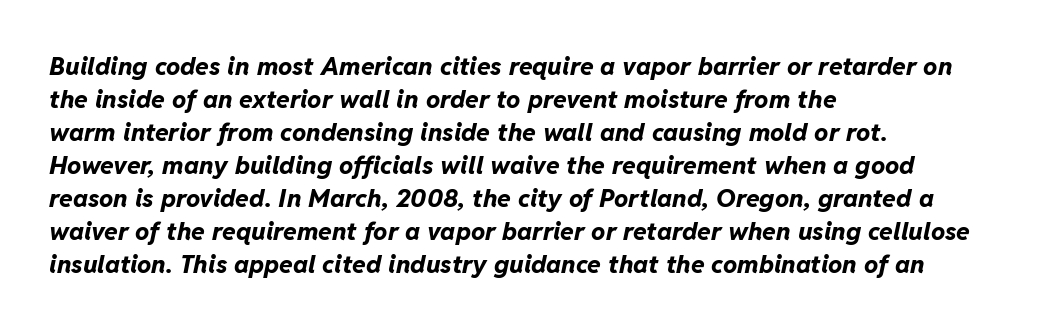
The image shows 25 px bold type, italic (leaning right); set left-aligned, normal line spacing (1.32x), normal letter spacing, not underlined.
